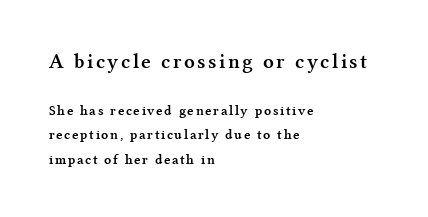
{"italic": "no", "bold": "yes", "underline": "no", "align": "left", "line_spacing_ratio": 1.73, "larger_block": "first", "size_ratio": 1.5, "glyph_px": 21}
